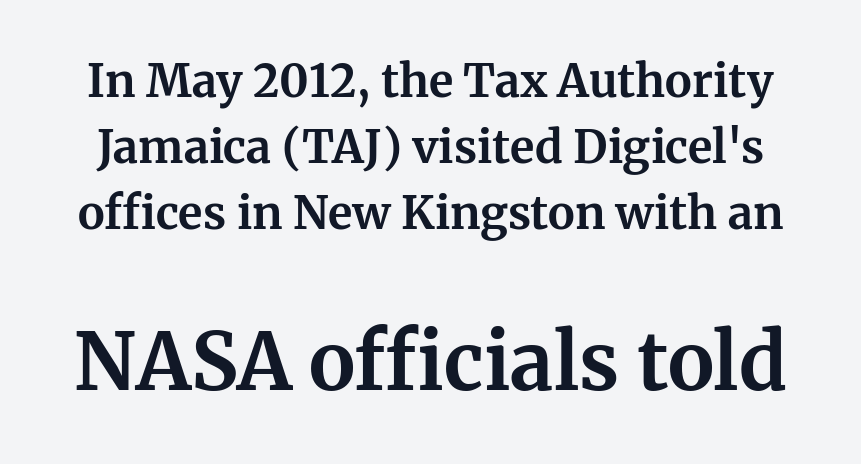
No extra tracking has been applied to these lines. Just letters on the line, the space beneath them empty. The letters advance in unequal steps, a hallmark of proportional type. Small over large — that's the arrangement of the two blocks here.
